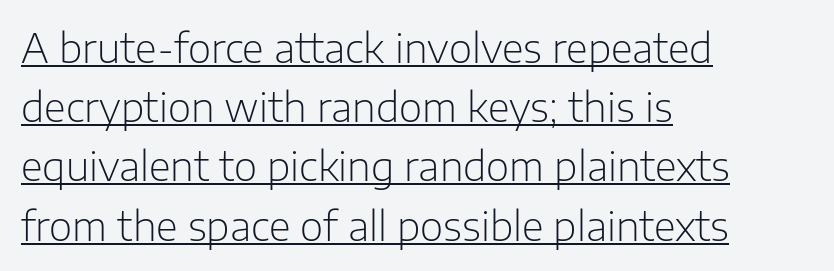
The image shows 40 px light sans-serif type, upright; set left-aligned, normal line spacing (1.48x), normal letter spacing, underlined; low stroke contrast and a medium x-height.
